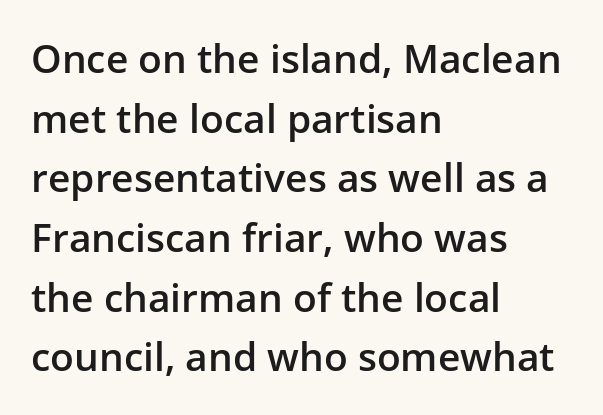
{"serif": "no", "italic": "no", "bold": "semi", "weight": "semibold", "width": "normal", "stroke_contrast": "low", "x_height": "medium", "monospaced": "no", "underline": "no", "align": "left", "line_spacing": "normal", "line_spacing_ratio": 1.53, "letter_spacing": "normal", "letter_spacing_em": 0.0, "glyph_px": 39}
